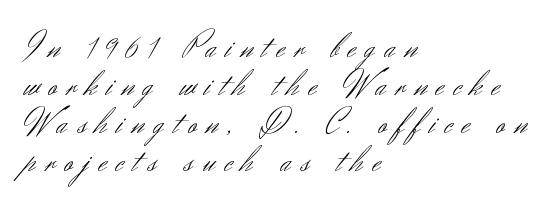
The image shows 35 px light sans-serif type; set left-aligned, tight line spacing (1.09x), unusually wide letter spacing (+0.28 em), not underlined; medium stroke contrast and a small x-height.
